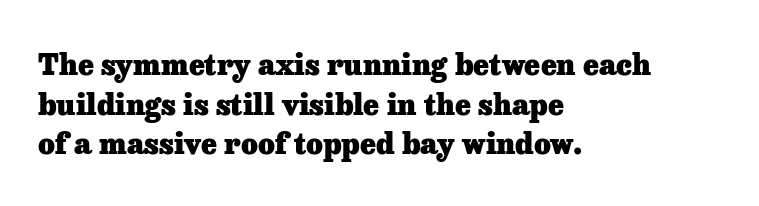
Q: Is the text bold? A: Yes.
Q: Is the text italic (slanted)? A: No, it is upright.
Q: Is the typeface a serif or a sans-serif typeface? A: Serif.
Q: Is the text underlined? A: No.
Q: How is the paragraph aligned? A: Left-aligned.
Q: Is the spacing between letters normal or unusually wide? A: Normal.
Q: Is the spacing between lines tight, normal or loose? A: Normal.
Q: Width (condensed, normal, or wide)? A: Normal.
Q: Stroke contrast? A: Low.
Q: x-height? A: Medium.
Q: Monospaced? A: No.
